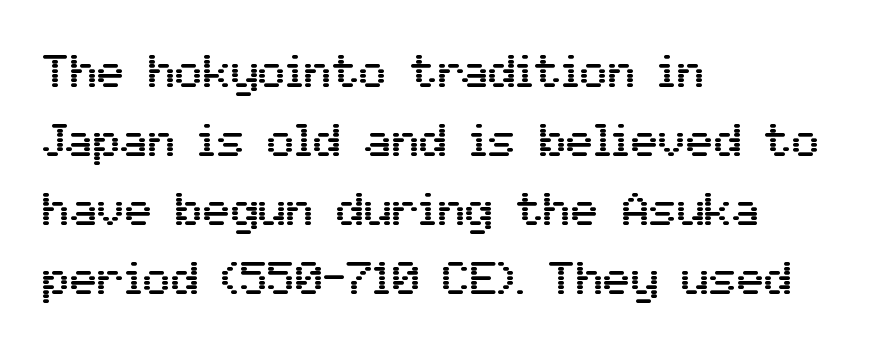
Q: Is the text italic (slanted)? A: No, it is upright.
Q: Is the typeface a serif or a sans-serif typeface? A: Sans-serif.
Q: Is the text underlined? A: No.
Q: How is the paragraph aligned? A: Left-aligned.
Q: Is the spacing between letters normal or unusually wide? A: Normal.
Q: Is the spacing between lines tight, normal or loose? A: Normal.
Q: Width (condensed, normal, or wide)? A: Normal.
Q: Stroke contrast? A: Medium.
Q: x-height? A: Medium.
Q: Monospaced? A: No.
